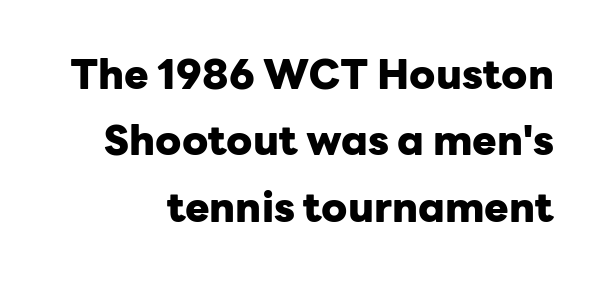
Character widths vary here, with narrow letters taking less room than wide ones. Letter spacing: default. The letters carry no serifs — their stems end cleanly without finishing strokes. Normally led — the rows are evenly, conventionally spaced. Notice how the stems are strictly vertical — no italics here. Quick note: underline off.
